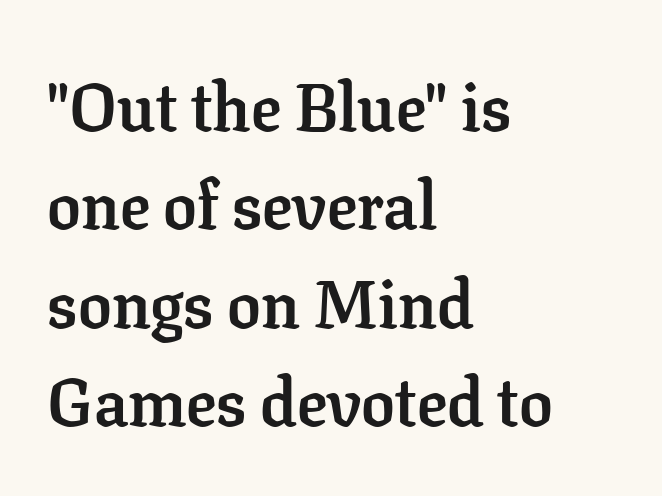
Q: Is the text bold? A: Yes.
Q: Is the text italic (slanted)? A: No, it is upright.
Q: Is the typeface a serif or a sans-serif typeface? A: Serif.
Q: Is the text underlined? A: No.
Q: How is the paragraph aligned? A: Left-aligned.
Q: Is the spacing between letters normal or unusually wide? A: Normal.
Q: Is the spacing between lines tight, normal or loose? A: Normal.
Q: Width (condensed, normal, or wide)? A: Normal.
Q: Stroke contrast? A: Low.
Q: x-height? A: Medium.
Q: Monospaced? A: No.
